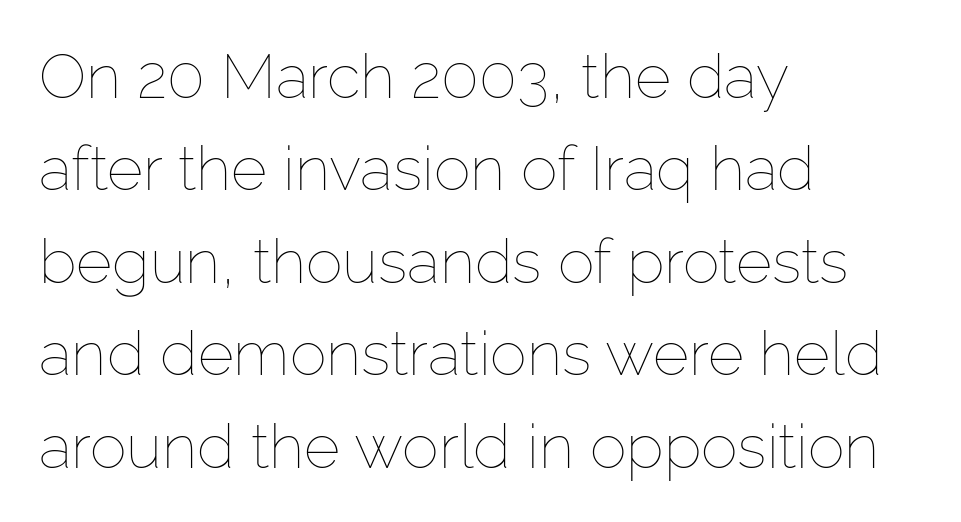
Q: Is the text bold? A: No.
Q: Is the text italic (slanted)? A: No, it is upright.
Q: Is the text underlined? A: No.
Q: How is the paragraph aligned? A: Left-aligned.
Q: Is the spacing between letters normal or unusually wide? A: Normal.
Q: Is the spacing between lines tight, normal or loose? A: Normal.
Q: Width (condensed, normal, or wide)? A: Normal.
Q: Stroke contrast? A: Low.
Q: x-height? A: Medium.
Q: Monospaced? A: No.
